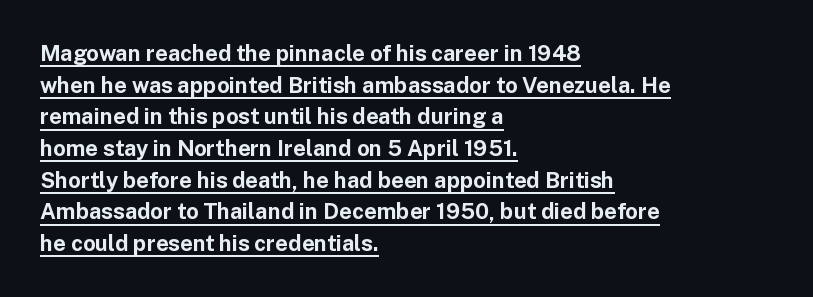
The axis of the letterforms is exactly vertical. Quick note: underline on. These lines sit exactly where default settings would place them. Each line starts at the same left margin while the right side varies. Characters follow at the spacing the type designer built in. How heavy is the stroke? Heavy — this is a bold.
